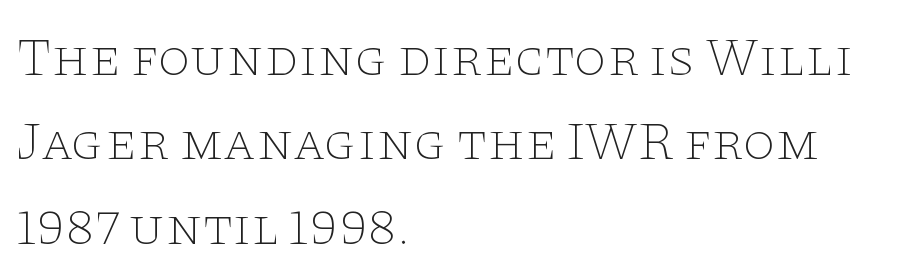
{"serif": "yes", "italic": "no", "bold": "no", "weight": "thin", "width": "wide", "stroke_contrast": "low", "x_height": "large", "monospaced": "no", "underline": "no", "align": "left", "line_spacing": "normal", "line_spacing_ratio": 1.59, "letter_spacing": "normal", "letter_spacing_em": 0.0, "glyph_px": 53}
